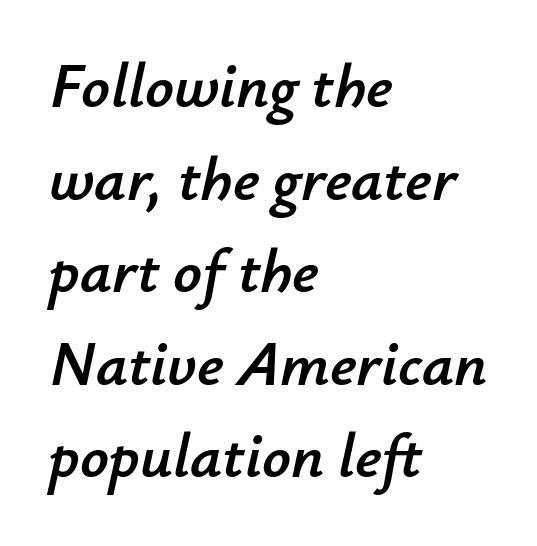
The image shows 63 px text type, italic (leaning right); set left-aligned, normal line spacing (1.47x), normal letter spacing, not underlined; low stroke contrast and a small x-height.
